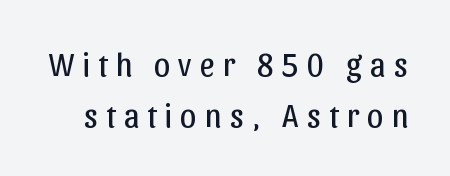
The image shows 33 px regular-weight sans-serif type, upright; set normal line spacing (1.55x), unusually wide letter spacing (+0.24 em), not underlined; low stroke contrast and a medium x-height.
